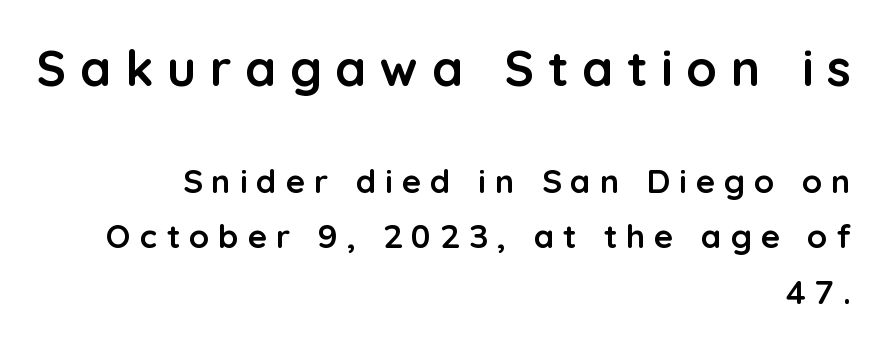
Q: Is the text bold? A: Yes.
Q: Is the text italic (slanted)? A: No, it is upright.
Q: Is the typeface a serif or a sans-serif typeface? A: Sans-serif.
Q: Is the text underlined? A: No.
Q: How is the paragraph aligned? A: Right-aligned.
Q: Is the spacing between letters normal or unusually wide? A: Unusually wide.
Q: Is the spacing between lines tight, normal or loose? A: Normal.
Q: Which block of text is set in a larger size, the first (top) or the second (bottom)? A: The first (top) one.
Q: Width (condensed, normal, or wide)? A: Normal.
Q: Stroke contrast? A: Low.
Q: x-height? A: Medium.
Q: Monospaced? A: No.
